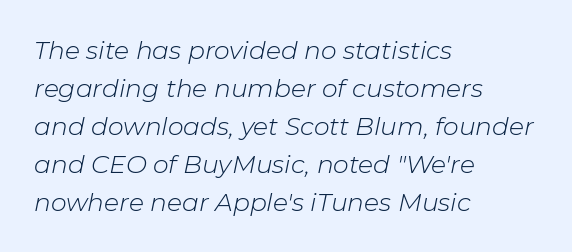
The text block is weighted toward the left margin, trailing off unevenly rightward. Regarding leading, the lines here are spaced in the standard way. Students, note that the glyphs here touch the page at normal intervals. Only glyphs here, with clear space below each row.
